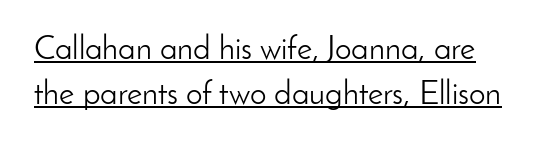
Notice how descenders clear the ascenders below comfortably — that's standard leading. Do the characters align in a grid? No, the font is proportional. The face looks like a standard text weight, possibly lighter. The gaps between neighbouring characters are ordinary and unremarkable.
